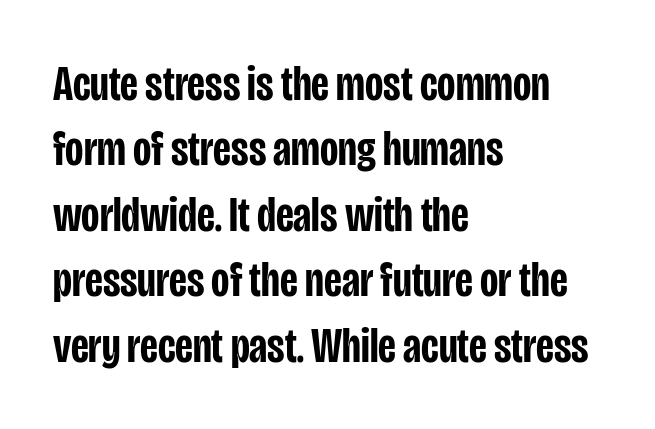
Q: Is the text bold? A: Semi-bold.
Q: Is the text italic (slanted)? A: No, it is upright.
Q: Is the typeface a serif or a sans-serif typeface? A: Sans-serif.
Q: Is the text underlined? A: No.
Q: How is the paragraph aligned? A: Left-aligned.
Q: Is the spacing between letters normal or unusually wide? A: Normal.
Q: Is the spacing between lines tight, normal or loose? A: Normal.
Q: Width (condensed, normal, or wide)? A: Condensed.
Q: Stroke contrast? A: Low.
Q: x-height? A: Large.
Q: Monospaced? A: No.
